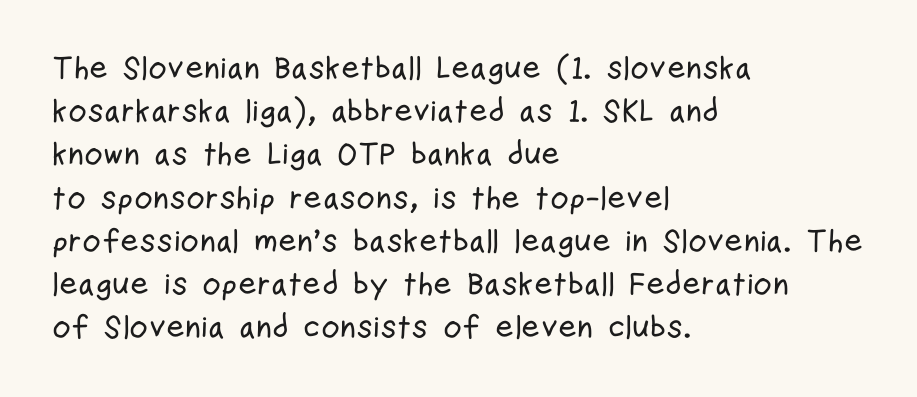
Q: Is the text italic (slanted)? A: No, it is upright.
Q: Is the typeface a serif or a sans-serif typeface? A: Sans-serif.
Q: Is the text underlined? A: No.
Q: How is the paragraph aligned? A: Left-aligned.
Q: Is the spacing between letters normal or unusually wide? A: Normal.
Q: Is the spacing between lines tight, normal or loose? A: Normal.
Q: Width (condensed, normal, or wide)? A: Condensed.
Q: Stroke contrast? A: Low.
Q: x-height? A: Medium.
Q: Monospaced? A: No.
